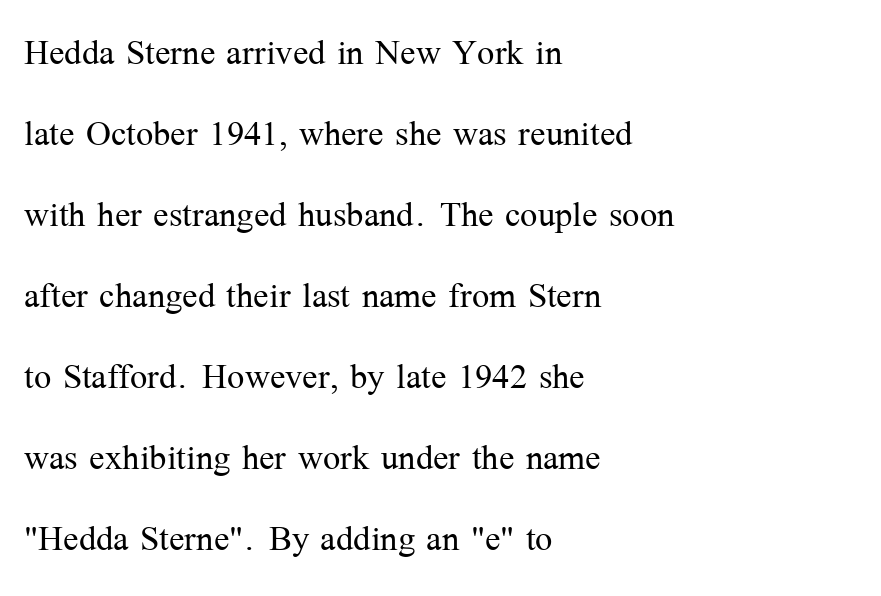
{"serif": "yes", "italic": "no", "bold": "no", "weight": "light", "width": "normal", "stroke_contrast": "medium", "x_height": "medium", "monospaced": "no", "underline": "no", "align": "left", "line_spacing_ratio": 1.76, "letter_spacing": "normal", "letter_spacing_em": 0.0, "glyph_px": 46}
